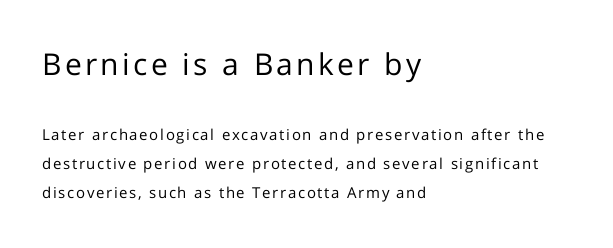
The image shows 30 px regular-weight sans-serif type, upright; set left-aligned, loose line spacing (1.91x), not underlined; the first (top) block is 2.0x larger; low stroke contrast and a medium x-height.
